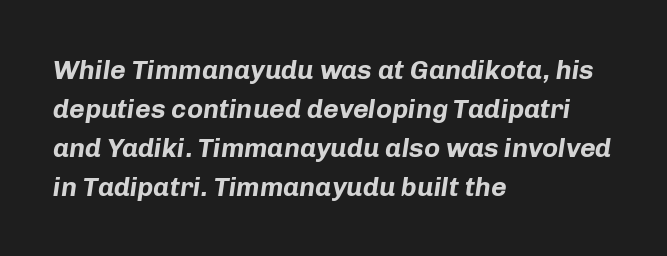
Emphasis-style slanted type is in use. The space beneath each line is pristine and unruled. A classic flush-left, rag-right setting is used for this passage. The letters are bold, with thick, heavy strokes. Does extra space separate the letters? No, they use regular spacing. The designer left line spacing at the default.
